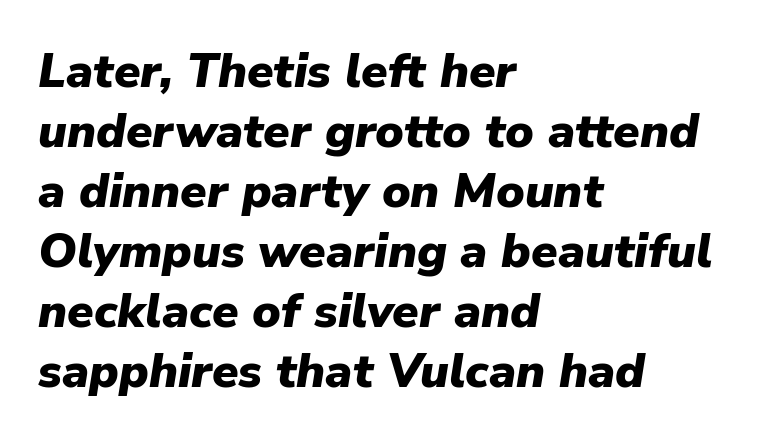
Q: Is the text bold? A: Yes.
Q: Is the text italic (slanted)? A: Yes, it leans right by about 9 degrees.
Q: Is the text underlined? A: No.
Q: How is the paragraph aligned? A: Left-aligned.
Q: Is the spacing between letters normal or unusually wide? A: Normal.
Q: Is the spacing between lines tight, normal or loose? A: Normal.
Q: Width (condensed, normal, or wide)? A: Normal.
Q: Stroke contrast? A: Low.
Q: x-height? A: Medium.
Q: Monospaced? A: No.
